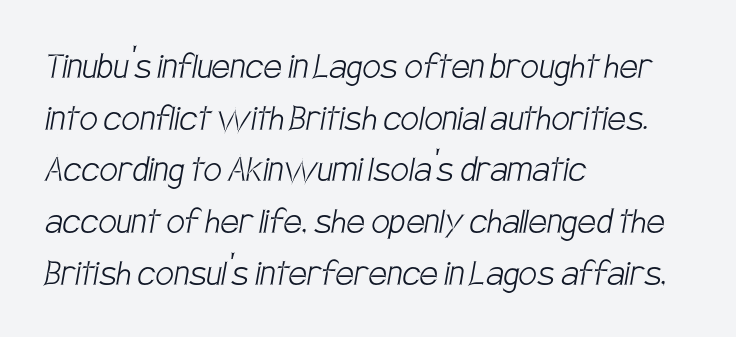
The image shows 41 px light, condensed sans-serif type; set left-aligned, normal line spacing (1.26x), normal letter spacing, not underlined; low stroke contrast and a large x-height.
